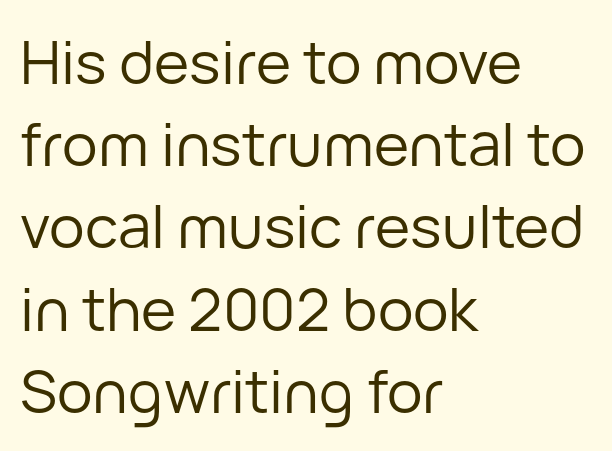
The image shows 60 px regular-weight sans-serif type, upright; set left-aligned, normal line spacing (1.37x), normal letter spacing, not underlined; low stroke contrast and a medium x-height.
